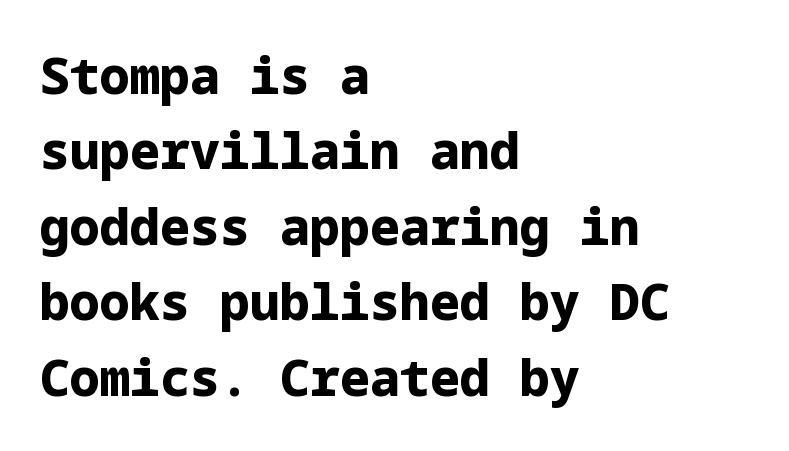
Q: Is the text bold? A: Yes.
Q: Is the text italic (slanted)? A: No, it is upright.
Q: Is the typeface a serif or a sans-serif typeface? A: Sans-serif.
Q: Is the text underlined? A: No.
Q: How is the paragraph aligned? A: Left-aligned.
Q: Is the spacing between letters normal or unusually wide? A: Normal.
Q: Is the spacing between lines tight, normal or loose? A: Normal.
Q: Width (condensed, normal, or wide)? A: Normal.
Q: Stroke contrast? A: Low.
Q: x-height? A: Medium.
